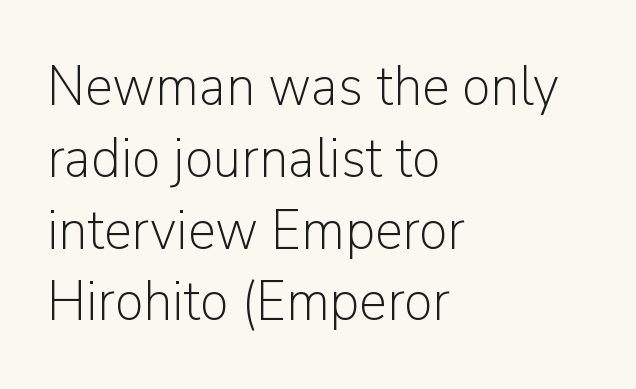
{"serif": "no", "italic": "no", "bold": "no", "weight": "light", "width": "normal", "stroke_contrast": "low", "x_height": "medium", "monospaced": "no", "underline": "no", "align": "left", "line_spacing": "normal", "line_spacing_ratio": 1.26, "letter_spacing": "normal", "letter_spacing_em": 0.0, "glyph_px": 57}
